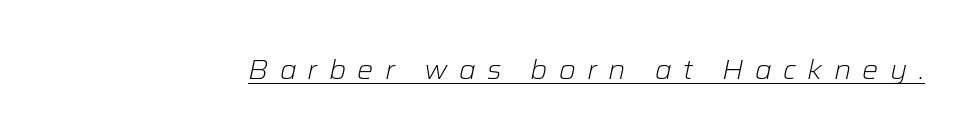
{"italic": "yes", "lean": "right", "slant_degrees": 12, "bold": "no", "underline": "yes", "letter_spacing": "wide", "letter_spacing_em": 0.42, "glyph_px": 27}
